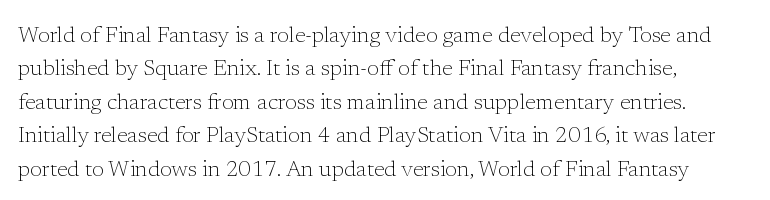
Summary of vertical rhythm: regular, with standard interline spacing. No extra ink here — the face is not bold. Quick note: not italic, upright. Horizontal alignment here is leftward, the default for most running prose.
